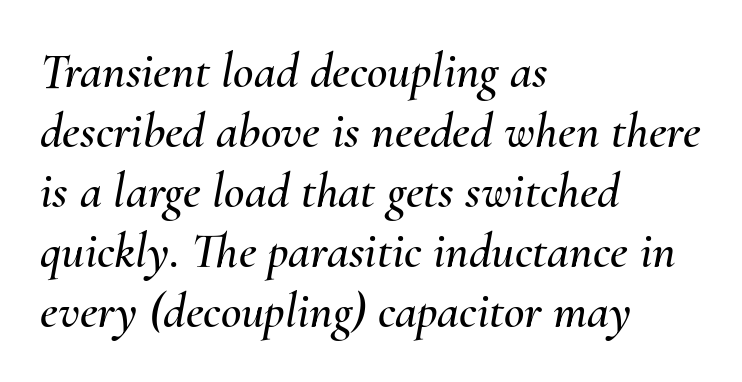
Short note: letters normally spaced. A typesetter would call this proportional, since set widths differ per character. A student would call this left alignment; a typographer would say flush left, rag right. In terms of posture, this sample is oblique. A bare baseline throughout the passage.
